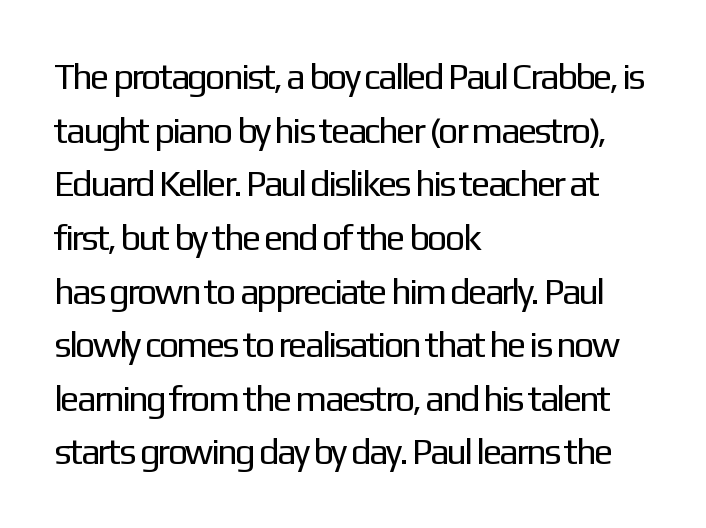
{"serif": "no", "italic": "no", "bold": "no", "weight": "regular", "width": "normal", "stroke_contrast": "low", "x_height": "medium", "monospaced": "no", "underline": "no", "align": "left", "line_spacing": "normal", "line_spacing_ratio": 1.49, "letter_spacing": "normal", "letter_spacing_em": 0.0, "glyph_px": 36}
